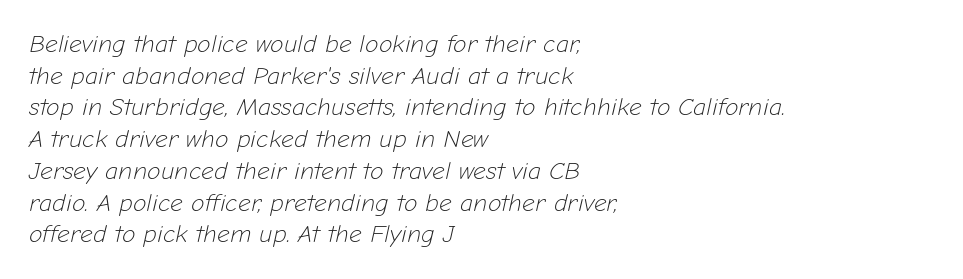
Q: Is the text bold? A: No.
Q: Is the text italic (slanted)? A: Yes, it leans right by about 12 degrees.
Q: Is the text underlined? A: No.
Q: How is the paragraph aligned? A: Left-aligned.
Q: Is the spacing between letters normal or unusually wide? A: Normal.
Q: Is the spacing between lines tight, normal or loose? A: Normal.
